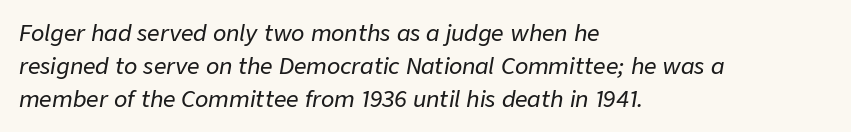
The letters sit at their default tracking, neither squeezed nor spread. Rendered with sloped, italic letterforms. These lines sit exactly where default settings would place them. These lines stack with their left ends in a neat column. The baseline area is clear.
